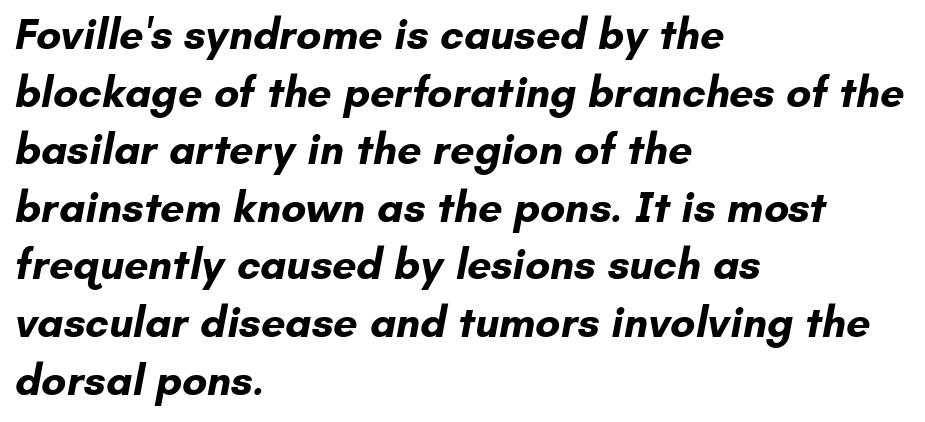
This is heavy type, rendered in bold. The rag falls on the right side of this text block. In terms of letterform style, serifs are entirely absent. Quick note: interline space is typical.
